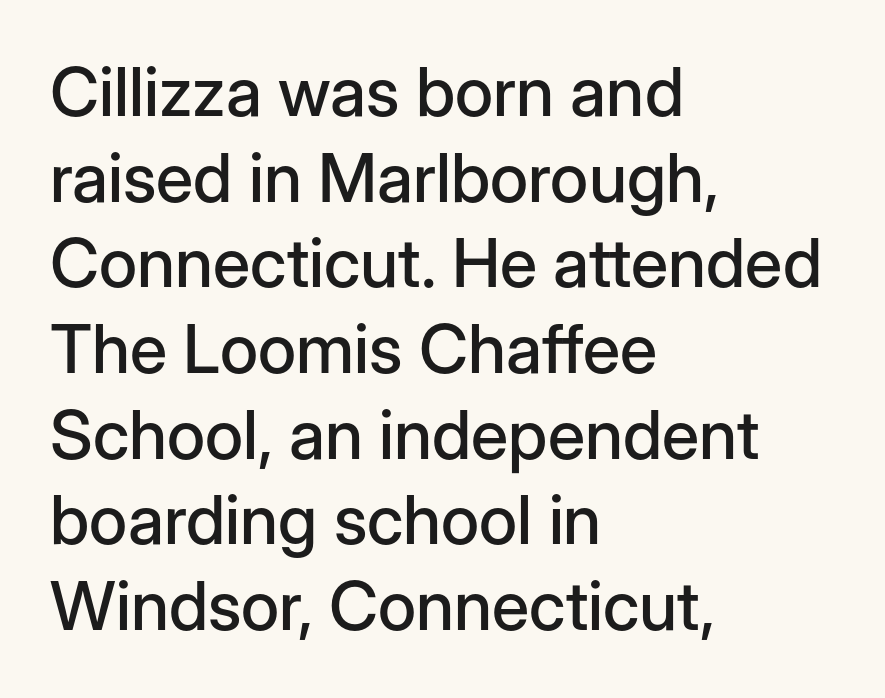
In terms of leading, this rendering sits right in the middle. This is the regular roman posture of the typeface. Look at the tracking — it's just the regular setting, nothing added. Rule under the text: the space is simply empty. Casual observation: everything's shoved over to the left.
